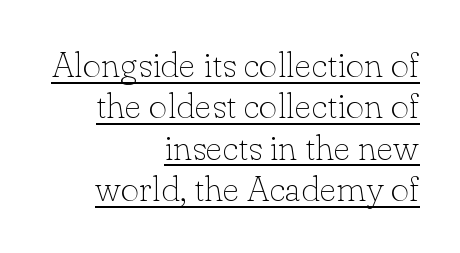
The image shows 36 px thin serif type, upright; set right-aligned, tight line spacing (1.15x), normal letter spacing, underlined; low stroke contrast and a small x-height.
